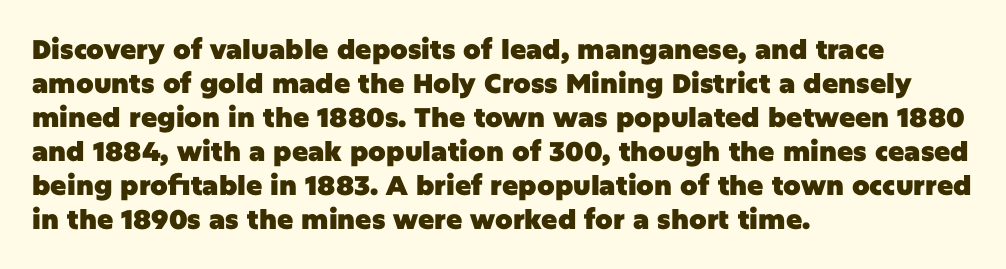
Does the weight exceed regular? Yes, all the way to bold. Short note: letters normally spaced. The space beneath each line is pristine and unruled. The typesetter chose a ragged-right arrangement here. Posture: vertical. The passage shown stacks its lines at a standard gap.
